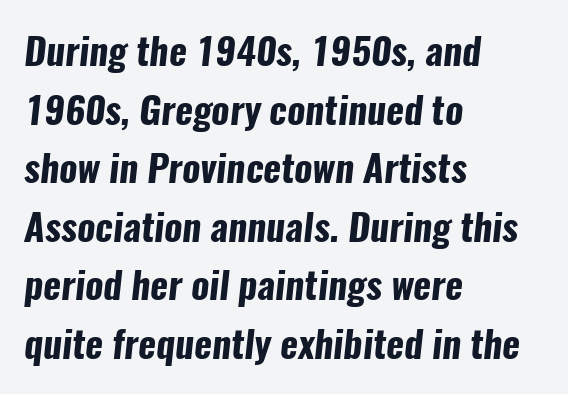
The image shows 38 px bold, condensed sans-serif type; set left-aligned, normal line spacing (1.54x), normal letter spacing, not underlined; low stroke contrast and a medium x-height.
